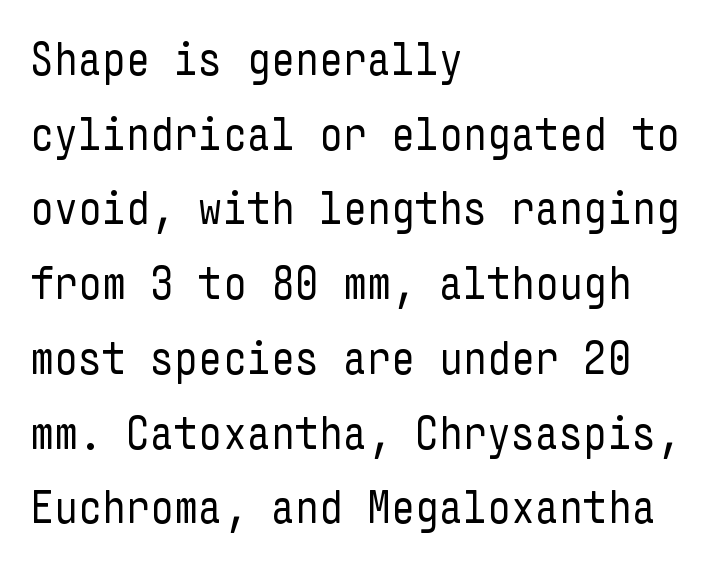
{"serif": "no", "italic": "no", "bold": "no", "weight": "regular", "width": "condensed", "stroke_contrast": "low", "x_height": "medium", "underline": "no", "align": "left", "line_spacing": "normal", "line_spacing_ratio": 1.59, "letter_spacing": "normal", "letter_spacing_em": 0.0, "glyph_px": 47}
